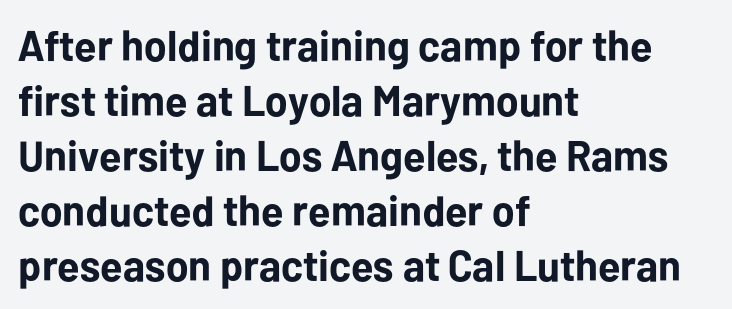
Q: Is the text bold? A: Yes.
Q: Is the text italic (slanted)? A: No, it is upright.
Q: Is the typeface a serif or a sans-serif typeface? A: Sans-serif.
Q: Is the text underlined? A: No.
Q: How is the paragraph aligned? A: Left-aligned.
Q: Is the spacing between letters normal or unusually wide? A: Normal.
Q: Is the spacing between lines tight, normal or loose? A: Normal.
Q: Width (condensed, normal, or wide)? A: Normal.
Q: Stroke contrast? A: Low.
Q: x-height? A: Medium.
Q: Monospaced? A: No.
